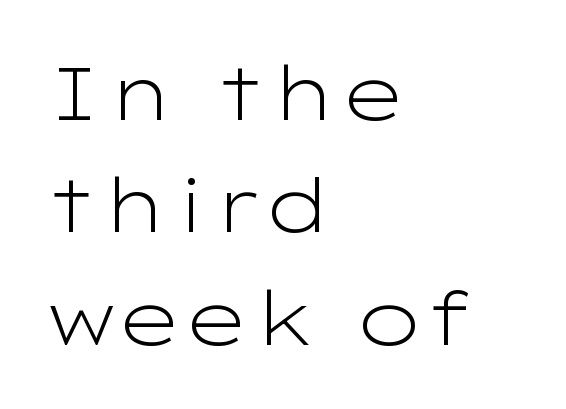
Evenly set lines give the paragraph a standard silhouette. All the whitespace from short lines collects on the right. You could not count columns in this text — the font is proportionally spaced. If you drew a line through each stem, it would be perfectly vertical.
